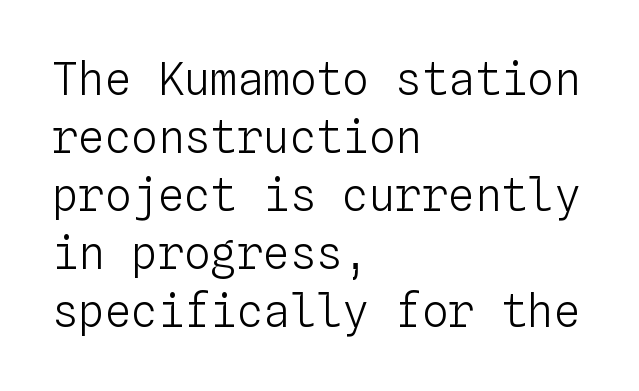
If you drew a line through each stem, it would be perfectly vertical. This block has exactly the height ordinary leading produces. The zone under the glyphs is completely vacant. No letter is thick-stroked: the sample isn't bold. The letters march in equal steps, a hallmark of fixed-pitch type. If you drew a ruler down the left edge, every line would touch it.
